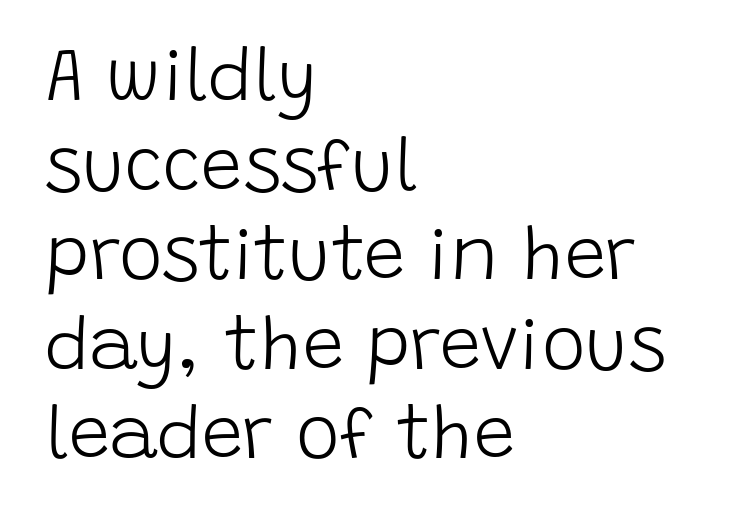
The image shows 74 px light sans-serif type, upright; set left-aligned, line spacing 1.21x, normal letter spacing, not underlined; low stroke contrast and a large x-height.
